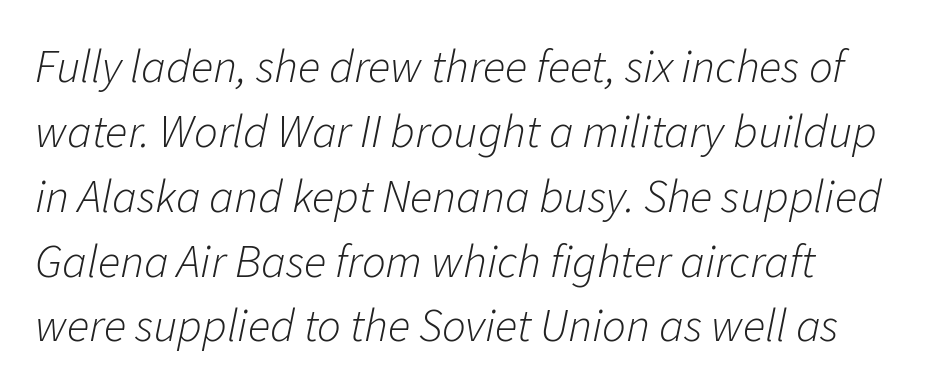
The image shows 47 px light type, italic (leaning right); set normal line spacing (1.38x), normal letter spacing, not underlined; low stroke contrast and a medium x-height.
